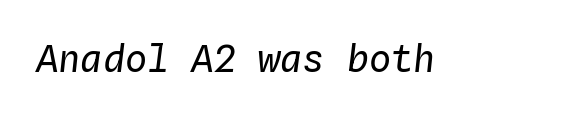
Q: Is the text bold? A: No.
Q: Is the text italic (slanted)? A: Yes, it leans right by about 4 degrees.
Q: Is the text underlined? A: No.
Q: Is the spacing between letters normal or unusually wide? A: Normal.
Q: Width (condensed, normal, or wide)? A: Normal.
Q: Stroke contrast? A: Low.
Q: x-height? A: Medium.
Q: Monospaced? A: Yes.
